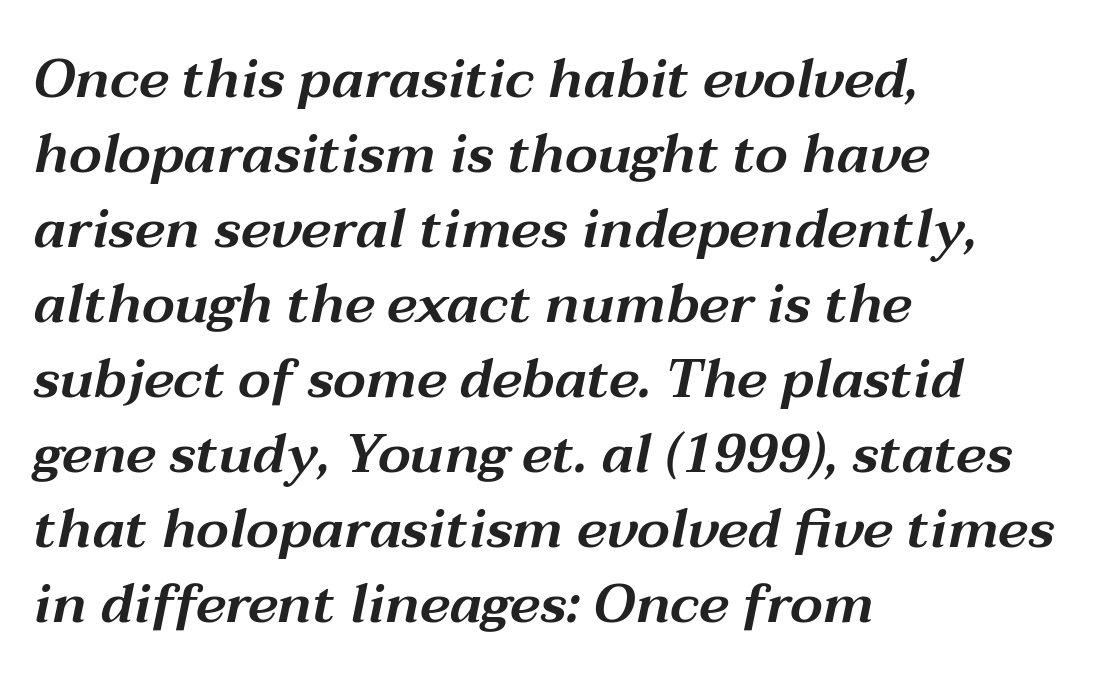
Q: Is the text italic (slanted)? A: Yes, it leans right by about 12 degrees.
Q: Is the text underlined? A: No.
Q: How is the paragraph aligned? A: Left-aligned.
Q: Is the spacing between letters normal or unusually wide? A: Normal.
Q: Is the spacing between lines tight, normal or loose? A: Normal.
Q: Width (condensed, normal, or wide)? A: Wide.
Q: Stroke contrast? A: Medium.
Q: x-height? A: Medium.
Q: Monospaced? A: No.
